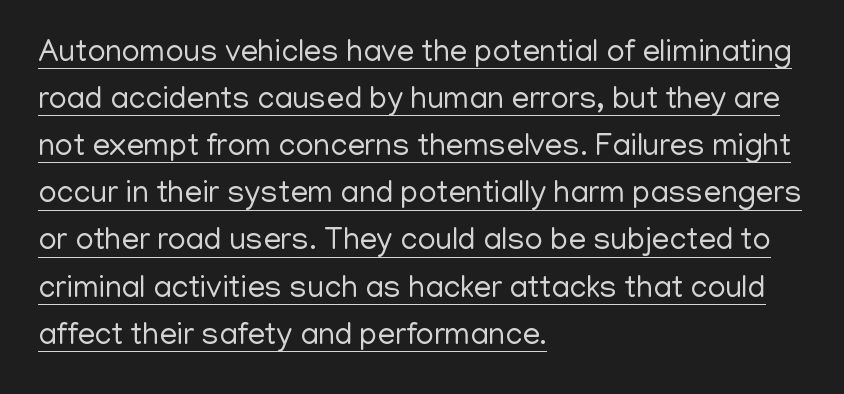
A typesetter would call this proportional, since set widths differ per character. You can tell it's not italic because the verticals are truly vertical. Between one letter and the next there's only the usual sliver of space. Short and long lines alike share a common starting point at left. Notice how descenders clear the ascenders below comfortably — that's standard leading. Weight class: somewhere from thin through regular.
